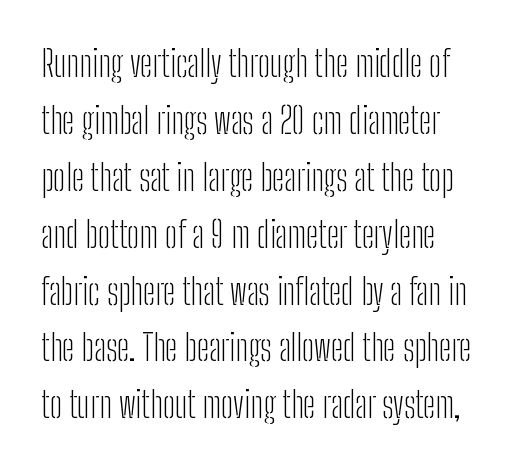
Q: Is the text bold? A: No.
Q: Is the text italic (slanted)? A: No, it is upright.
Q: Is the typeface a serif or a sans-serif typeface? A: Sans-serif.
Q: Is the text underlined? A: No.
Q: How is the paragraph aligned? A: Left-aligned.
Q: Is the spacing between letters normal or unusually wide? A: Normal.
Q: Is the spacing between lines tight, normal or loose? A: Normal.
Q: Width (condensed, normal, or wide)? A: Condensed.
Q: Stroke contrast? A: Low.
Q: x-height? A: Medium.
Q: Monospaced? A: No.
